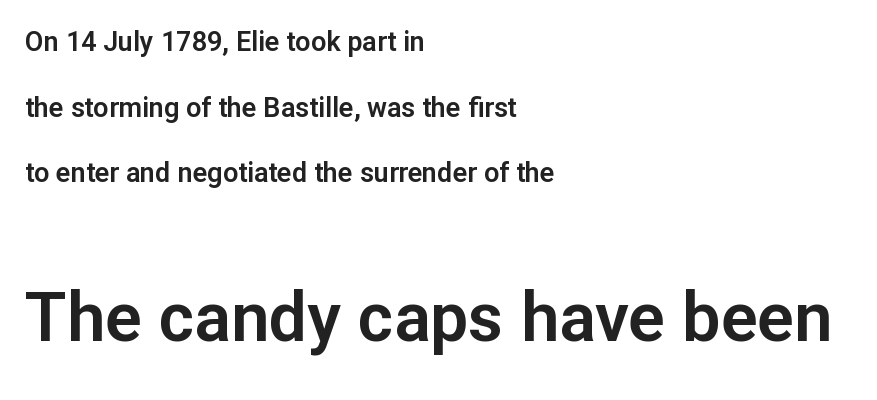
The image shows 68 px sans-serif type, upright; set left-aligned, loose line spacing (2.43x), normal letter spacing, not underlined; the second (bottom) block is 2.52x larger; low stroke contrast and a medium x-height.
